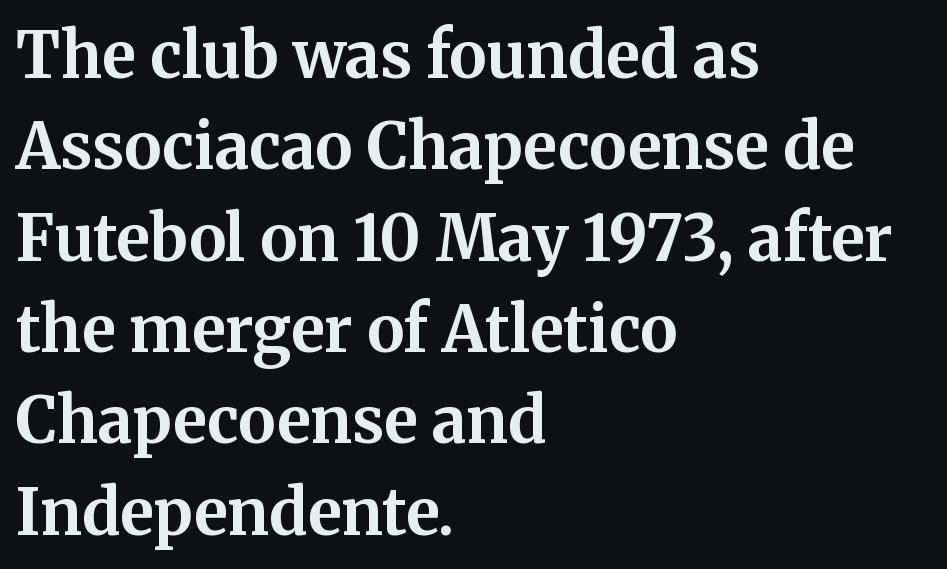
The image shows 63 px bold serif type, upright; set left-aligned, normal line spacing (1.45x), normal letter spacing, not underlined; medium stroke contrast and a medium x-height.
